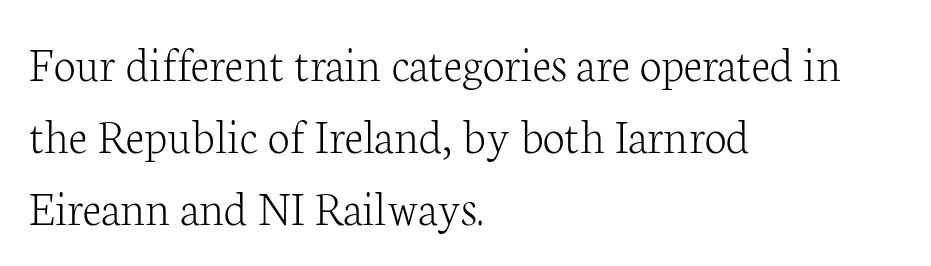
Unbolded letterforms with no extra heft. The vertical gap from one line to the next is medium. The paragraph has a hard left edge and a soft right edge. Do the characters align in a grid? No, the font is proportional.
